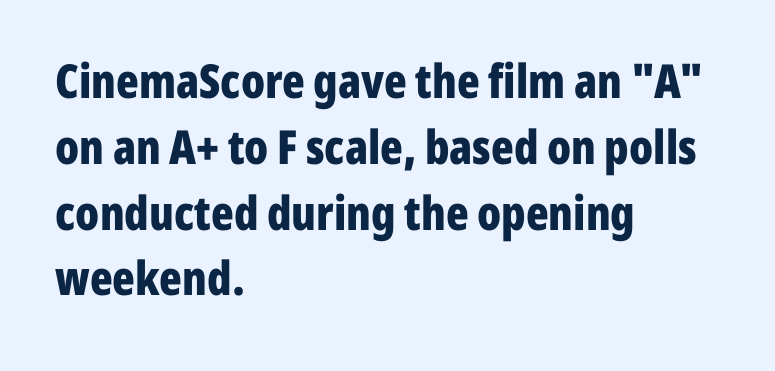
The image shows 47 px bold, condensed sans-serif type, upright; set left-aligned, normal line spacing (1.4x), normal letter spacing, not underlined; low stroke contrast and a medium x-height.
